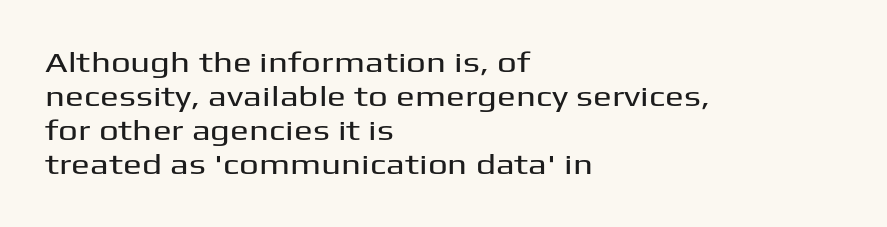
Q: Is the text italic (slanted)? A: No, it is upright.
Q: Is the typeface a serif or a sans-serif typeface? A: Sans-serif.
Q: Is the text underlined? A: No.
Q: How is the paragraph aligned? A: Left-aligned.
Q: Is the spacing between letters normal or unusually wide? A: Normal.
Q: Width (condensed, normal, or wide)? A: Wide.
Q: Stroke contrast? A: Medium.
Q: x-height? A: Medium.
Q: Monospaced? A: No.
